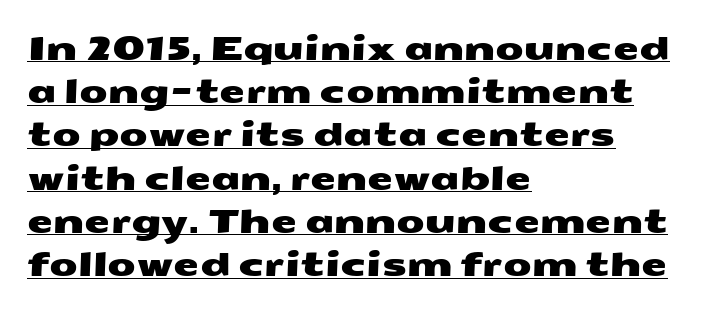
Q: Is the typeface a serif or a sans-serif typeface? A: Sans-serif.
Q: Is the text underlined? A: Yes.
Q: How is the paragraph aligned? A: Left-aligned.
Q: Is the spacing between letters normal or unusually wide? A: Normal.
Q: Is the spacing between lines tight, normal or loose? A: Normal.
Q: Width (condensed, normal, or wide)? A: Wide.
Q: Stroke contrast? A: Medium.
Q: x-height? A: Medium.
Q: Monospaced? A: No.
